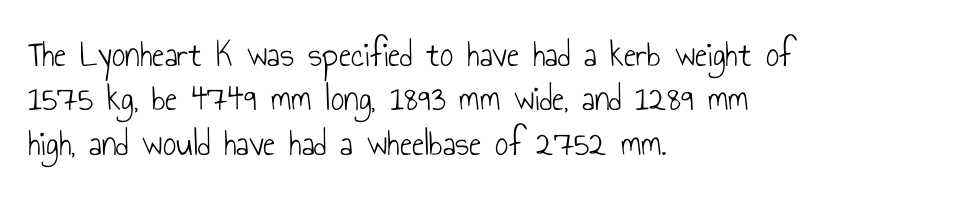
Looks like regular typesetting: each glyph gets only the width it needs. Serif or sans? Sans — the stroke terminals are bare. Decoration check: the copy has no underline. The letters stand straight up with perfectly vertical stems. Compared with a typical body face, this is equally light or lighter still. Reading down the block, your eye returns to a fixed left position each line.
